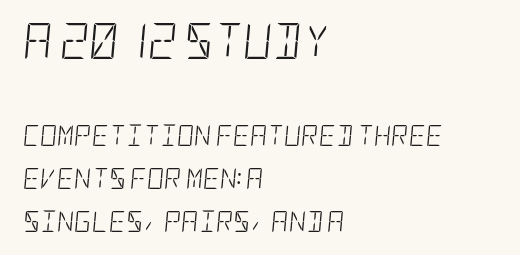
{"italic": "yes", "lean": "right", "slant_degrees": 5, "bold": "no", "weight": "light", "width": "condensed", "stroke_contrast": "low", "x_height": "large", "underline": "no", "align": "left", "line_spacing": "loose", "line_spacing_ratio": 2.04, "letter_spacing": "normal", "letter_spacing_em": 0.0, "larger_block": "first", "size_ratio": 1.71, "glyph_px": 36}
